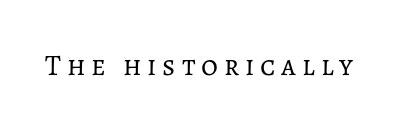
{"italic": "no", "bold": "no", "weight": "regular", "width": "normal", "stroke_contrast": "low", "x_height": "medium", "monospaced": "no", "underline": "no", "letter_spacing": "wide", "letter_spacing_em": 0.2, "glyph_px": 29}
